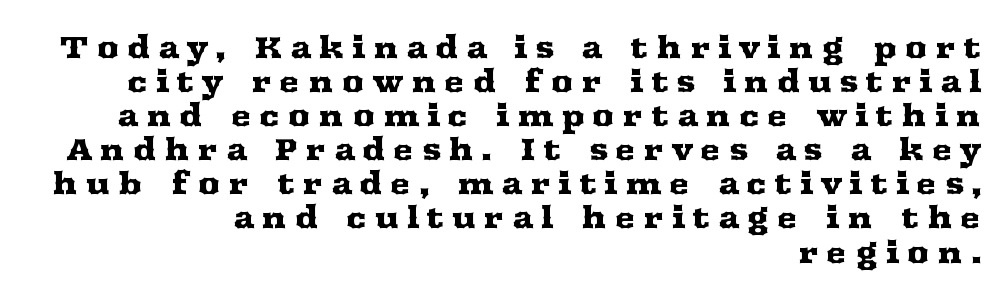
{"serif": "yes", "italic": "no", "width": "wide", "stroke_contrast": "medium", "x_height": "medium", "monospaced": "no", "underline": "no", "align": "right", "line_spacing": "tight", "line_spacing_ratio": 1.1, "letter_spacing": "wide", "letter_spacing_em": 0.25, "glyph_px": 31}
